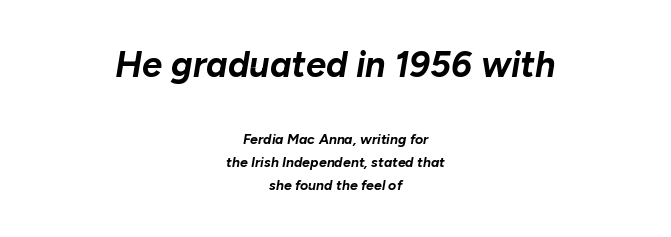
The image shows 36 px bold type, italic (leaning right); set centered, normal line spacing (1.65x), normal letter spacing, not underlined; the first (top) block is 2.57x larger; low stroke contrast and a medium x-height.
